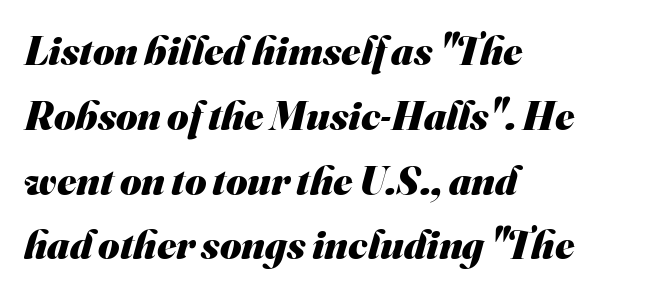
The image shows 41 px heavy sans-serif type; set left-aligned, normal line spacing (1.58x), normal letter spacing, not underlined; medium stroke contrast and a small x-height.
